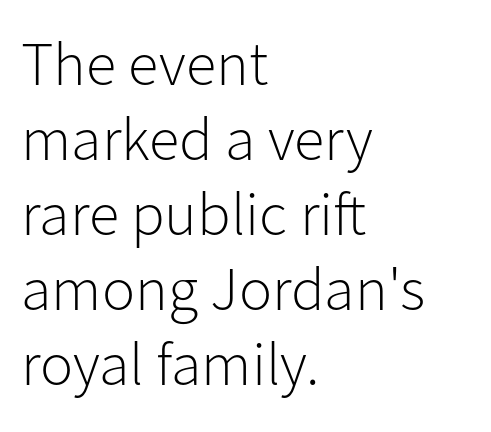
{"serif": "no", "italic": "no", "bold": "no", "weight": "light", "width": "normal", "stroke_contrast": "low", "x_height": "medium", "monospaced": "no", "underline": "no", "align": "left", "line_spacing_ratio": 1.21, "letter_spacing": "normal", "letter_spacing_em": 0.0, "glyph_px": 62}
